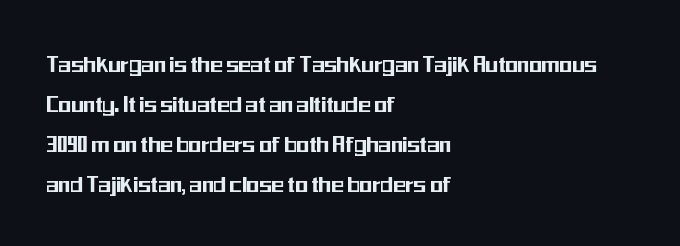
Descender tails drop into unmarked territory. Each word holds together tightly as a unit, with standard inter-letter gaps. Style check: upright. A student would call this left alignment; a typographer would say flush left, rag right. If you measured baseline to baseline, you'd find a middling distance.
